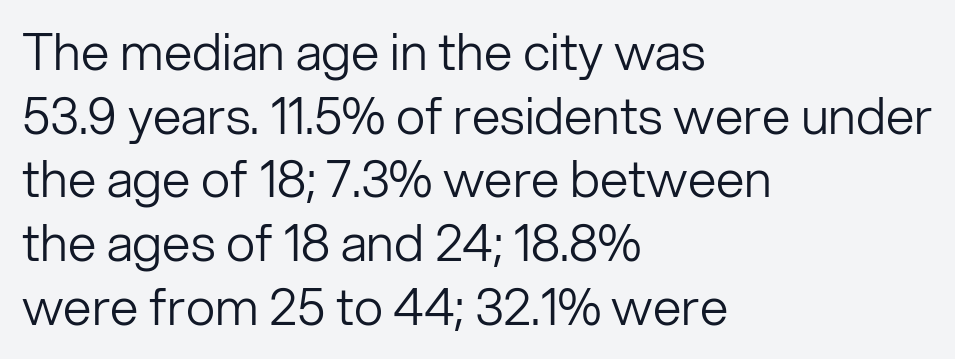
The image shows 51 px light sans-serif type, upright; set left-aligned, normal line spacing (1.25x), normal letter spacing, not underlined; low stroke contrast and a medium x-height.
